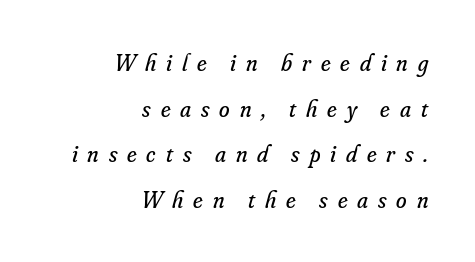
Q: Is the text bold? A: No.
Q: Is the text italic (slanted)? A: Yes, it leans right by about 16 degrees.
Q: Is the text underlined? A: No.
Q: How is the paragraph aligned? A: Right-aligned.
Q: Is the spacing between letters normal or unusually wide? A: Unusually wide.
Q: Is the spacing between lines tight, normal or loose? A: Loose.
